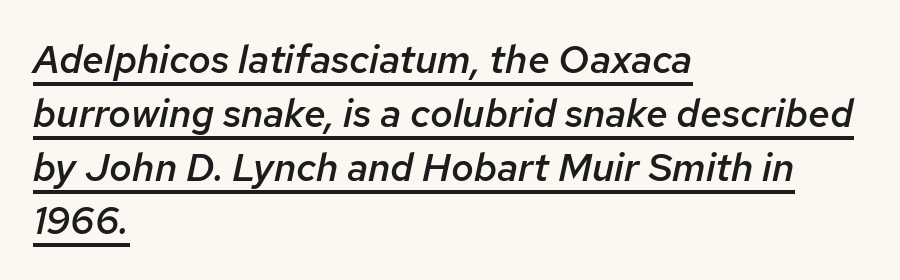
Proportional: the letters do not fall into vertical columns. Slightly chunky letters — semibold, I'd say, not full bold. One glance says typical: line gaps are just what's usual. The letters are slanted; this is an italic face. The passage shown has conventional tracking throughout. Left-aligned paragraph, ragged on the right.
